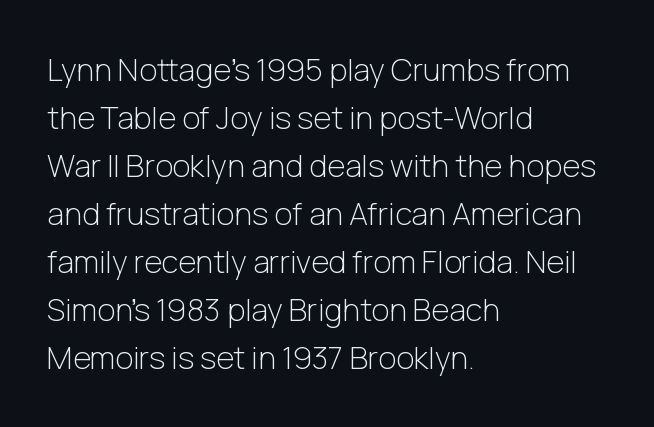
Posture: straight, roman, zero tilt. Is this a heavy cut? Hardly; it is regular or lighter. The passage shown is not underscored anywhere. The rows are spaced the way most documents space them. Spacing verdict: proportional, widths tailored to each character. How are the letters spaced? Ordinarily, with no added tracking.
